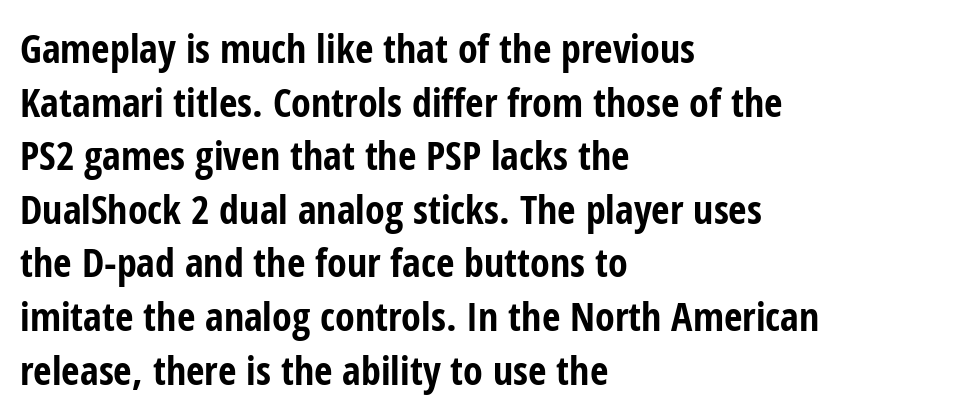
The image shows 40 px bold, condensed sans-serif type, upright; set left-aligned, normal line spacing (1.34x), normal letter spacing, not underlined; low stroke contrast and a medium x-height.
